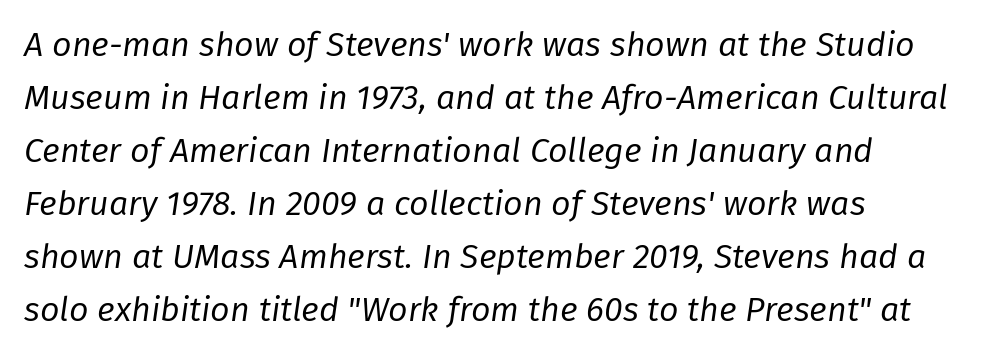
Q: Is the text bold? A: No.
Q: Is the text italic (slanted)? A: Yes, it leans right by about 8 degrees.
Q: Is the text underlined? A: No.
Q: Is the spacing between letters normal or unusually wide? A: Normal.
Q: Is the spacing between lines tight, normal or loose? A: Normal.
Q: Width (condensed, normal, or wide)? A: Normal.
Q: Stroke contrast? A: Low.
Q: x-height? A: Medium.
Q: Monospaced? A: No.
